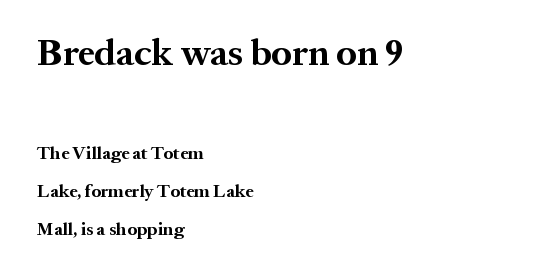
The axis of the letterforms is exactly vertical. In terms of letterform style, serifs are clearly present. Does extra space separate the letters? No, they use regular spacing. A great deal of white space separates one row of letters from the next. A student would call this left alignment; a typographer would say flush left, rag right.
